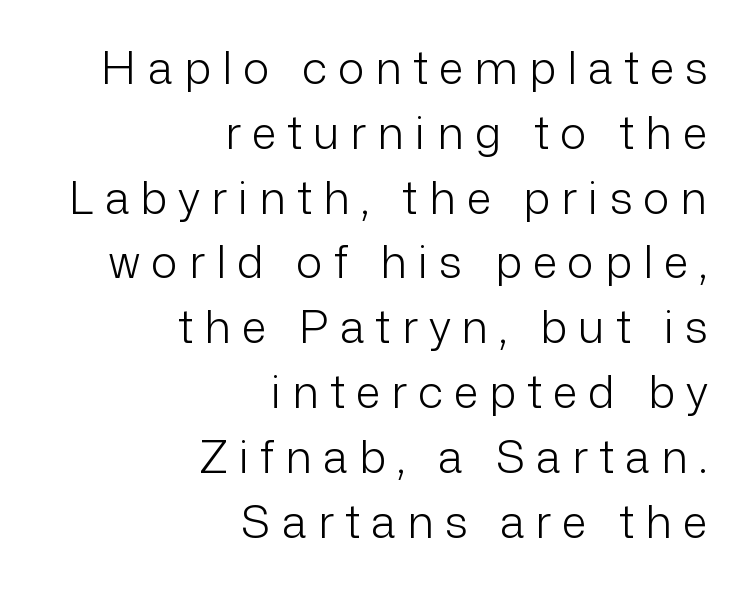
Q: Is the text bold? A: No.
Q: Is the text italic (slanted)? A: No, it is upright.
Q: Is the typeface a serif or a sans-serif typeface? A: Sans-serif.
Q: Is the text underlined? A: No.
Q: How is the paragraph aligned? A: Right-aligned.
Q: Is the spacing between letters normal or unusually wide? A: Unusually wide.
Q: Is the spacing between lines tight, normal or loose? A: Normal.
Q: Width (condensed, normal, or wide)? A: Normal.
Q: Stroke contrast? A: Low.
Q: x-height? A: Medium.
Q: Monospaced? A: No.
